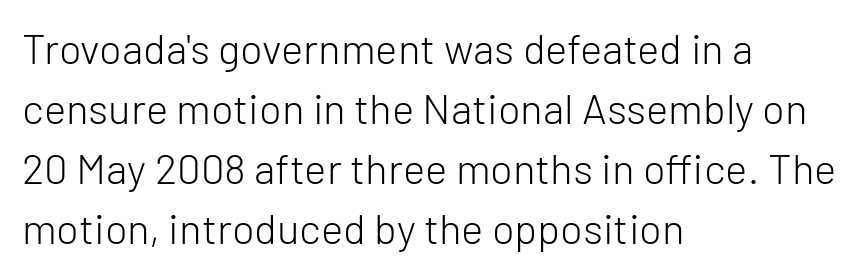
Q: Is the text bold? A: No.
Q: Is the text italic (slanted)? A: No, it is upright.
Q: Is the typeface a serif or a sans-serif typeface? A: Sans-serif.
Q: Is the text underlined? A: No.
Q: How is the paragraph aligned? A: Left-aligned.
Q: Is the spacing between letters normal or unusually wide? A: Normal.
Q: Is the spacing between lines tight, normal or loose? A: Normal.
Q: Width (condensed, normal, or wide)? A: Normal.
Q: Stroke contrast? A: Low.
Q: x-height? A: Medium.
Q: Monospaced? A: No.
